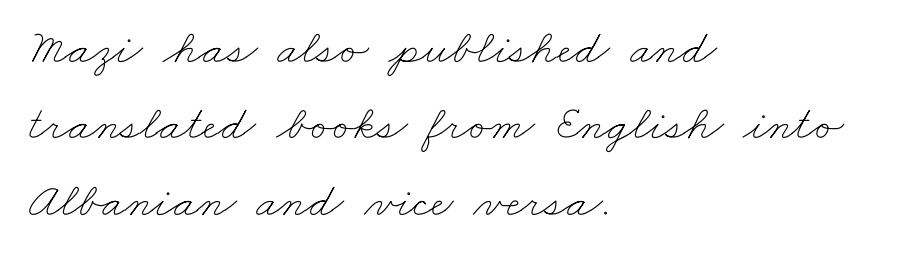
{"bold": "no", "weight": "thin", "width": "wide", "stroke_contrast": "low", "x_height": "small", "monospaced": "no", "underline": "no", "align": "left", "line_spacing": "normal", "line_spacing_ratio": 1.56, "letter_spacing": "normal", "letter_spacing_em": 0.0, "glyph_px": 49}
